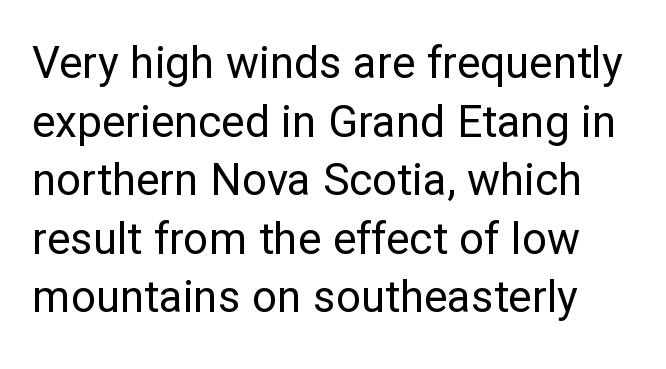
Q: Is the text bold? A: No.
Q: Is the text italic (slanted)? A: No, it is upright.
Q: Is the typeface a serif or a sans-serif typeface? A: Sans-serif.
Q: Is the text underlined? A: No.
Q: Is the spacing between letters normal or unusually wide? A: Normal.
Q: Is the spacing between lines tight, normal or loose? A: Normal.
Q: Width (condensed, normal, or wide)? A: Normal.
Q: Stroke contrast? A: Low.
Q: x-height? A: Medium.
Q: Monospaced? A: No.
